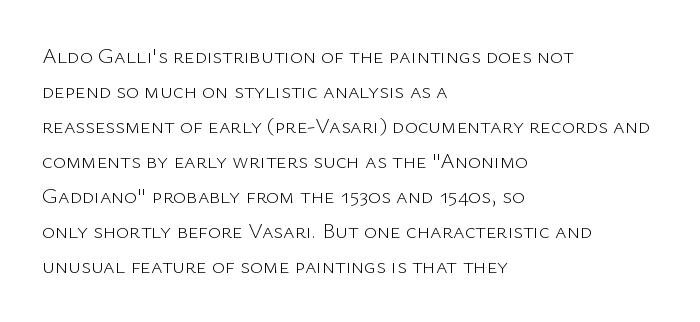
Q: Is the text bold? A: No.
Q: Is the text italic (slanted)? A: No, it is upright.
Q: Is the text underlined? A: No.
Q: How is the paragraph aligned? A: Left-aligned.
Q: Is the spacing between letters normal or unusually wide? A: Normal.
Q: Is the spacing between lines tight, normal or loose? A: Normal.
